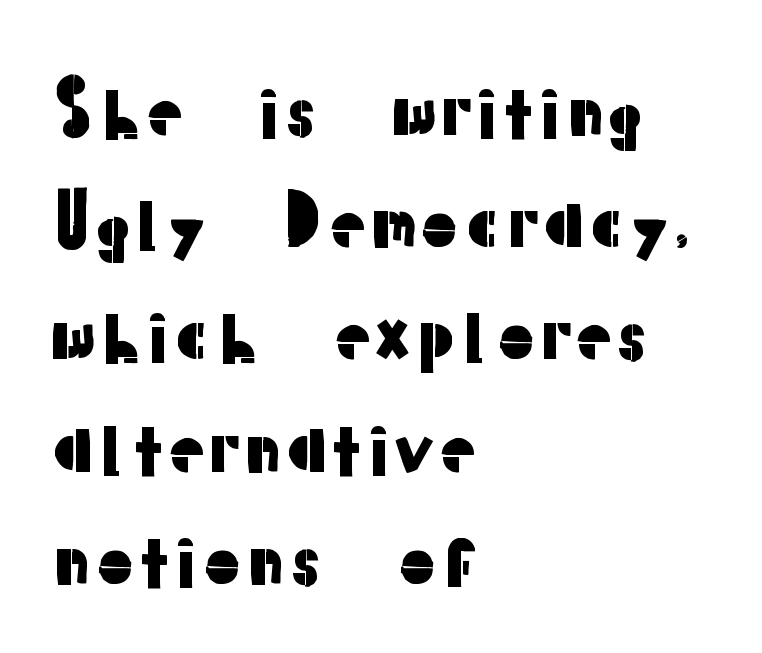
The rendering shows plain stroke endings on the letterforms — a sans-serif design. You could not count columns in this text — the font is proportionally spaced. The axis of the letterforms is exactly vertical. Which margin do the lines hug? The left one — the right edge is uneven.
